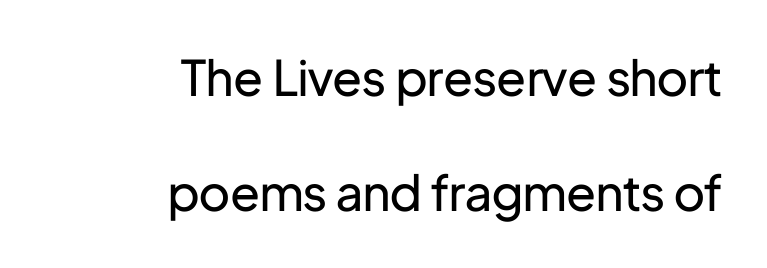
{"serif": "no", "italic": "no", "bold": "no", "weight": "regular", "width": "normal", "stroke_contrast": "low", "x_height": "medium", "monospaced": "no", "underline": "no", "align": "right", "line_spacing": "loose", "line_spacing_ratio": 2.35, "letter_spacing": "normal", "letter_spacing_em": 0.0, "glyph_px": 49}
